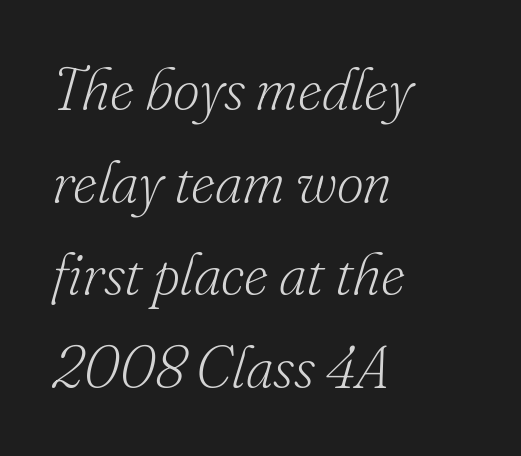
Serif or sans? Serif — the stroke terminals have little feet. Students, note that the glyphs here touch the page at normal intervals. Which margin do the lines hug? The left one — the right edge is uneven. No letter is thick-stroked: the sample isn't bold. Would a proofreader flag this as italicized? Yes.
